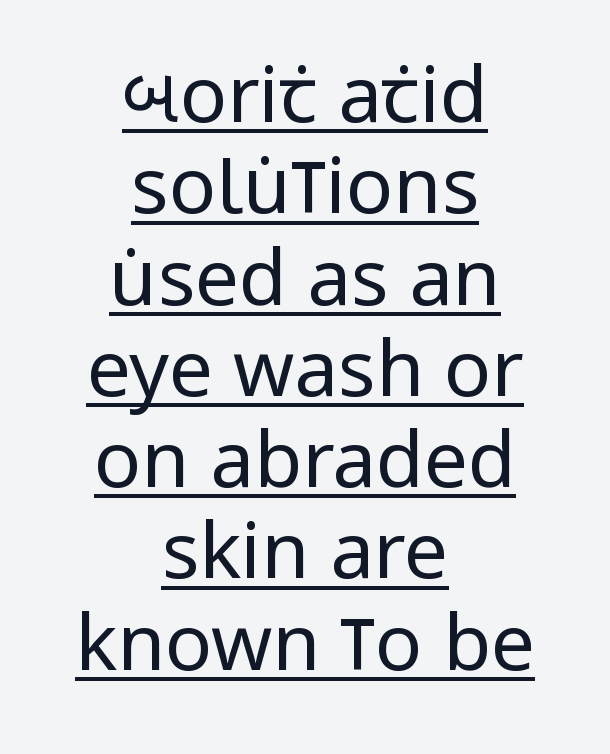
The characters display no serif detailing; their extremities are plain. This sample has the flowing, uneven cadence of proportional lettering. The lettering holds an erect, upright posture throughout. Visually the block forms a symmetrical silhouette, jagged on both flanks. Weight: in the light-to-regular range.
